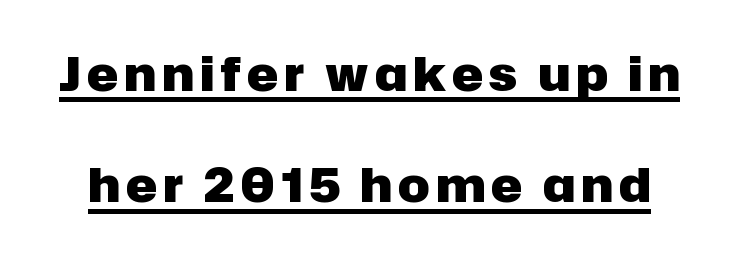
Q: Is the text bold? A: Yes.
Q: Is the text italic (slanted)? A: No, it is upright.
Q: Is the typeface a serif or a sans-serif typeface? A: Sans-serif.
Q: Is the text underlined? A: Yes.
Q: Is the spacing between lines tight, normal or loose? A: Loose.
Q: Width (condensed, normal, or wide)? A: Normal.
Q: Stroke contrast? A: Low.
Q: x-height? A: Medium.
Q: Monospaced? A: No.
